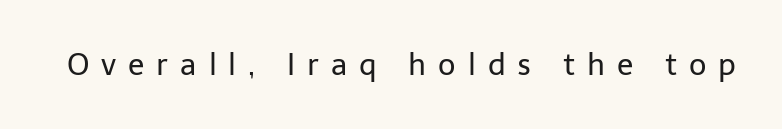
Q: Is the text bold? A: No.
Q: Is the text italic (slanted)? A: No, it is upright.
Q: Is the typeface a serif or a sans-serif typeface? A: Sans-serif.
Q: Is the text underlined? A: No.
Q: Is the spacing between letters normal or unusually wide? A: Unusually wide.
Q: Width (condensed, normal, or wide)? A: Normal.
Q: Stroke contrast? A: Low.
Q: x-height? A: Medium.
Q: Monospaced? A: No.
